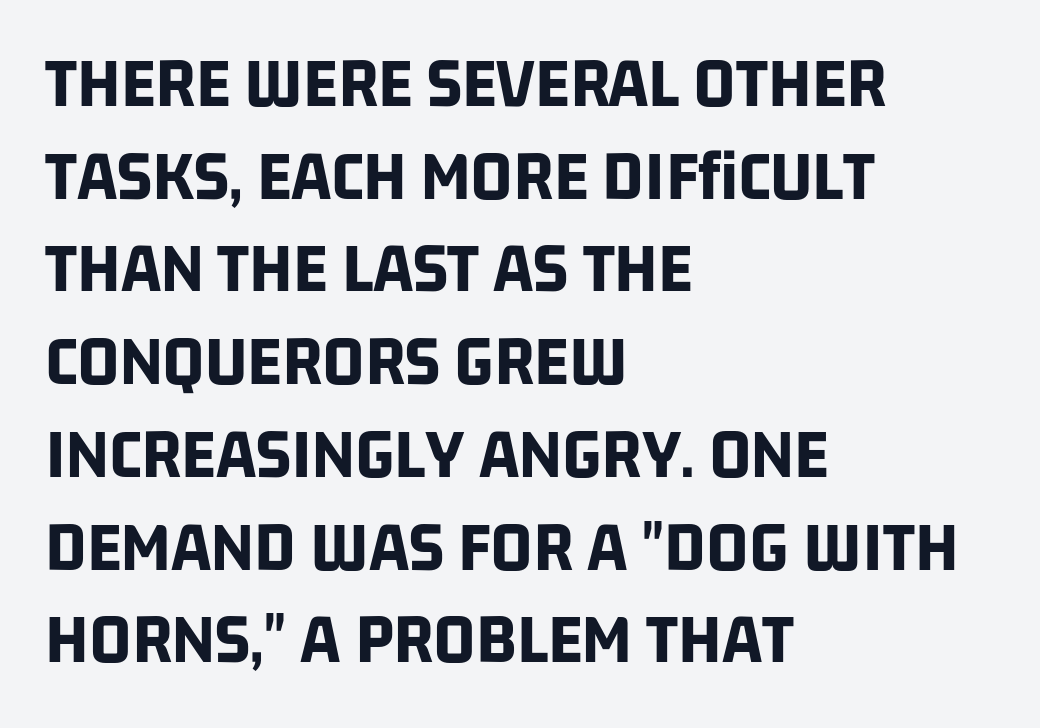
Q: Is the text bold? A: Yes.
Q: Is the typeface a serif or a sans-serif typeface? A: Sans-serif.
Q: Is the text underlined? A: No.
Q: How is the paragraph aligned? A: Left-aligned.
Q: Is the spacing between letters normal or unusually wide? A: Normal.
Q: Is the spacing between lines tight, normal or loose? A: Normal.
Q: Width (condensed, normal, or wide)? A: Condensed.
Q: Stroke contrast? A: Low.
Q: x-height? A: Large.
Q: Monospaced? A: No.
